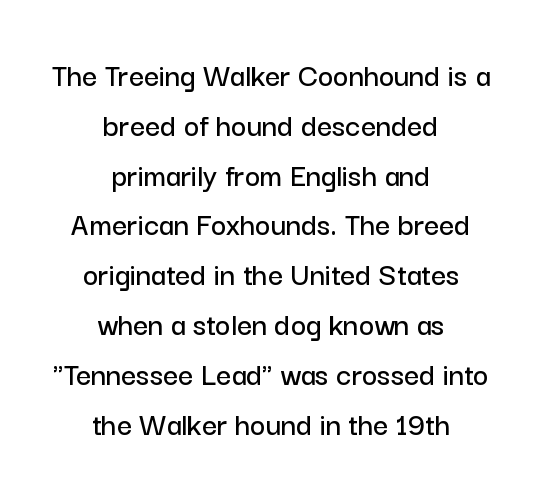
The image shows 33 px sans-serif type, upright; set centered, normal line spacing (1.51x), normal letter spacing, not underlined; low stroke contrast and a medium x-height.
